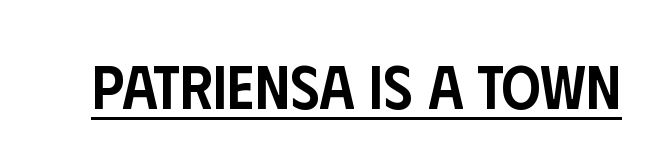
{"serif": "no", "italic": "no", "bold": "semi", "weight": "semibold", "width": "condensed", "stroke_contrast": "low", "x_height": "large", "monospaced": "no", "underline": "yes", "letter_spacing": "normal", "letter_spacing_em": 0.0, "glyph_px": 62}
